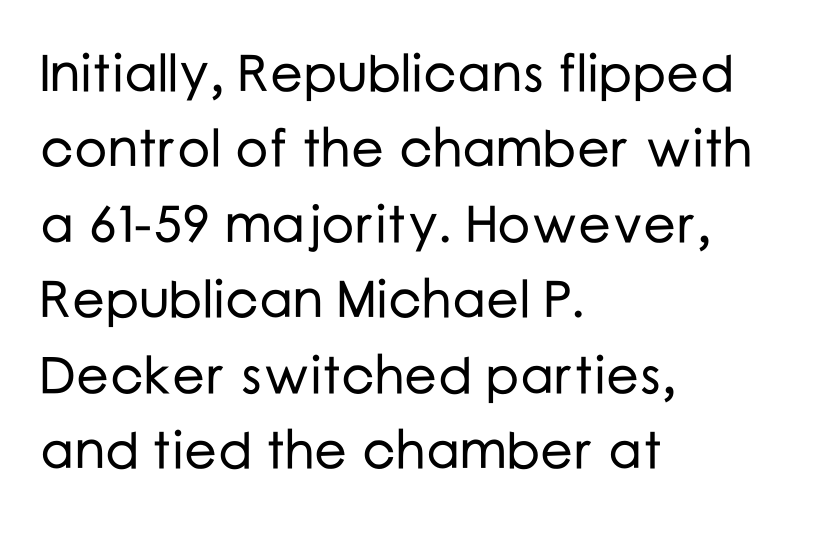
{"serif": "no", "italic": "no", "width": "normal", "stroke_contrast": "low", "x_height": "medium", "monospaced": "no", "underline": "no", "align": "left", "line_spacing": "normal", "line_spacing_ratio": 1.45, "letter_spacing": "normal", "letter_spacing_em": 0.0, "glyph_px": 52}
